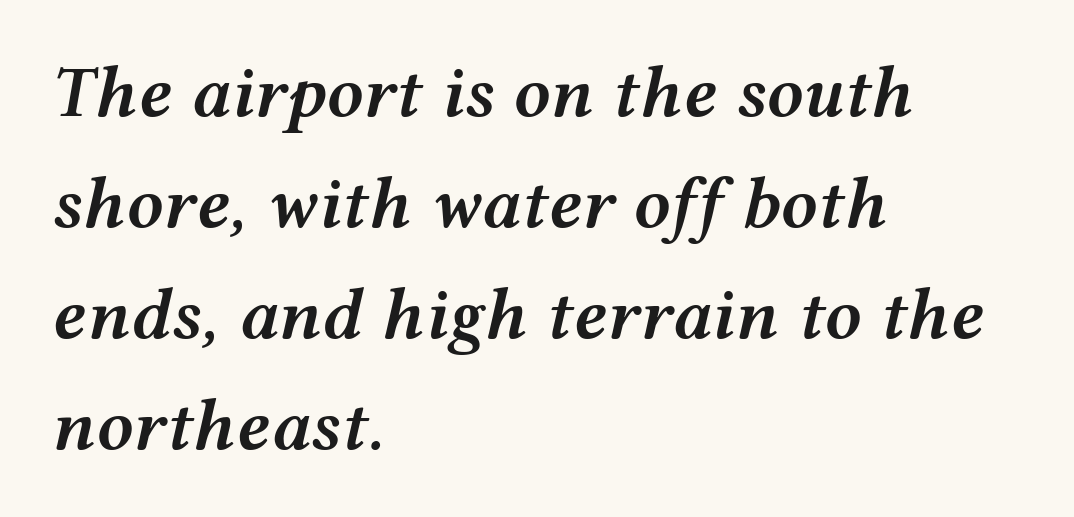
Tracking value appears to be zero — textbook default spacing. Its strokes are somewhat broadened, the hallmark of semibold type. Baseline-to-baseline distance is the conventional proportion of letter height. You could not count columns in this text — the font is proportionally spaced. Caption: multi-line text, flush left, ragged right.
